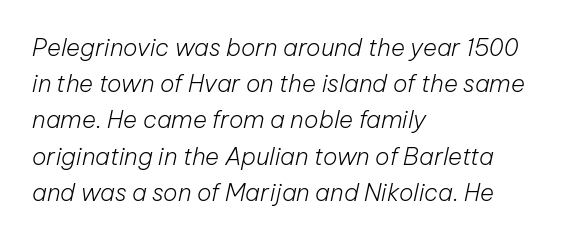
Q: Is the text bold? A: No.
Q: Is the text italic (slanted)? A: Yes, it leans right by about 12 degrees.
Q: Is the text underlined? A: No.
Q: How is the paragraph aligned? A: Left-aligned.
Q: Is the spacing between letters normal or unusually wide? A: Normal.
Q: Is the spacing between lines tight, normal or loose? A: Normal.
